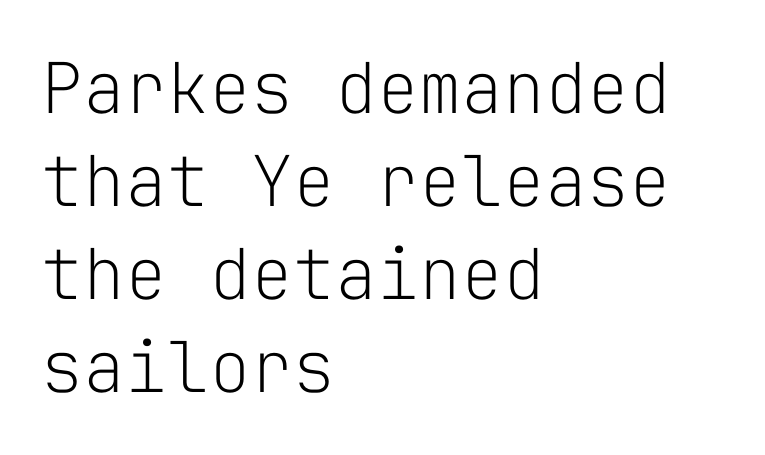
These lines are rendered in a fixed-pitch font. Is there any slant? The stems are plumb. Each line starts at the same left margin while the right side varies. Vertical stems look standard width or narrower in stroke.
